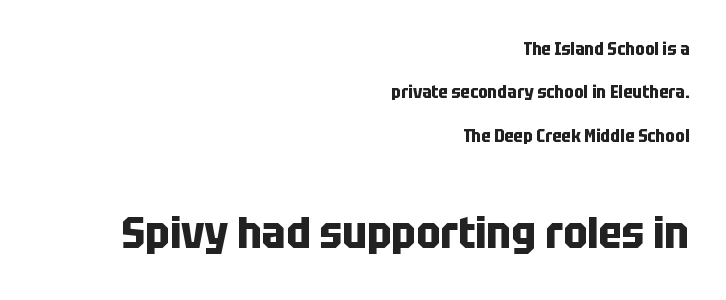
This is heavy type, rendered in bold. This sample trades compactness for vertical openness between lines. A typesetter would call this proportional, since set widths differ per character. These lines are set flush right with a ragged left edge. Standard letterfit; no display-style spreading of the glyphs.
